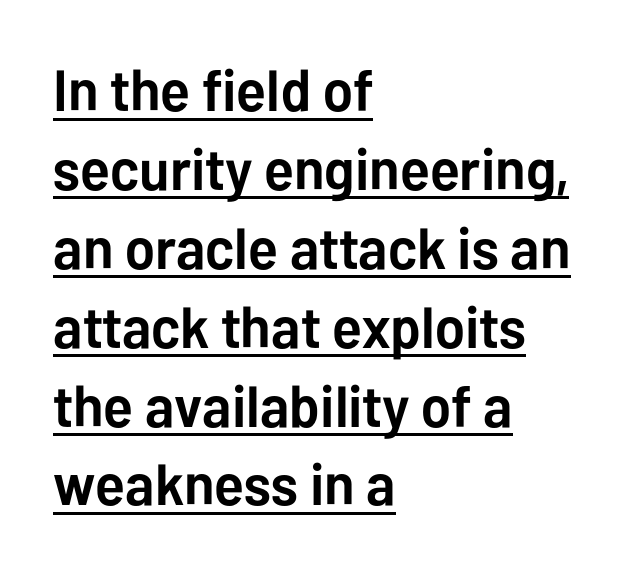
Q: Is the text bold? A: Yes.
Q: Is the text italic (slanted)? A: No, it is upright.
Q: Is the typeface a serif or a sans-serif typeface? A: Sans-serif.
Q: Is the text underlined? A: Yes.
Q: How is the paragraph aligned? A: Left-aligned.
Q: Is the spacing between letters normal or unusually wide? A: Normal.
Q: Is the spacing between lines tight, normal or loose? A: Normal.
Q: Width (condensed, normal, or wide)? A: Normal.
Q: Stroke contrast? A: Low.
Q: x-height? A: Medium.
Q: Monospaced? A: No.
